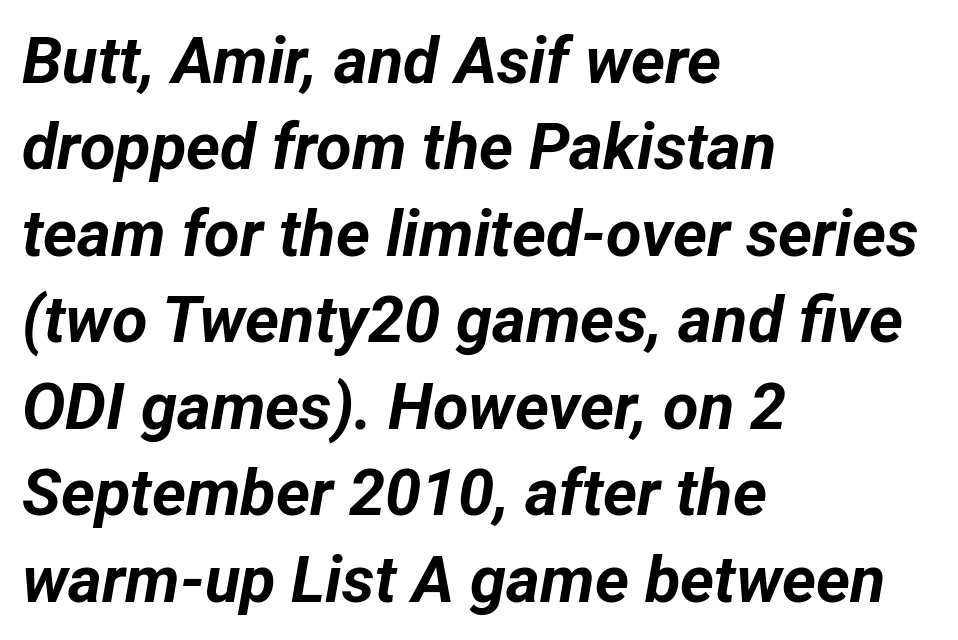
The image shows 65 px bold type, italic (leaning right); set left-aligned, normal line spacing (1.33x), normal letter spacing, not underlined; low stroke contrast and a medium x-height.
